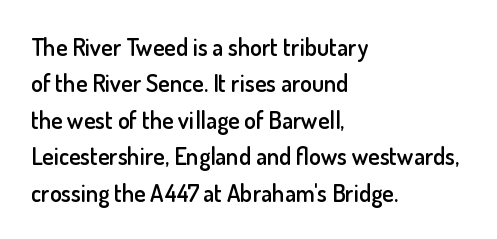
The image shows 24 px text type, upright; set left-aligned, normal line spacing (1.52x), normal letter spacing, not underlined.
